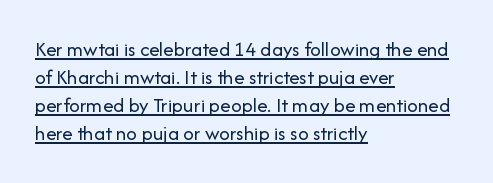
The image shows 21 px text type, upright; set left-aligned, normal line spacing (1.34x), normal letter spacing, underlined.
